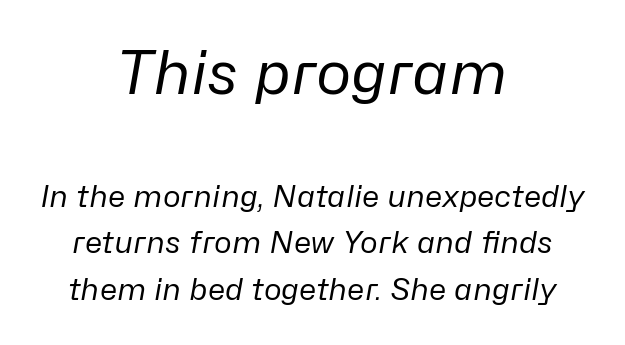
Honestly, the letter spacing is just normal — you wouldn't notice it. Regular leading. Heft: none added — not bold. The face used here is proportionally spaced, like ordinary book or web type. Is the type slanted? Yes — the strokes lean at a clear angle.
